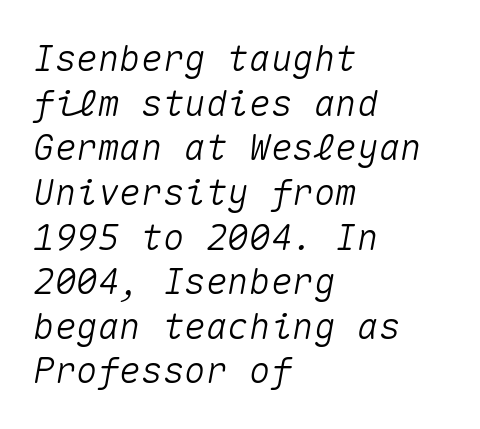
The image shows 36 px text type, italic (leaning right), monospaced; set left-aligned, line spacing 1.24x, normal letter spacing, not underlined; medium stroke contrast and a medium x-height.
